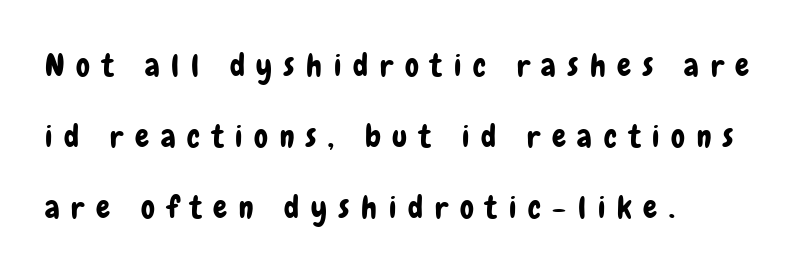
The gaps between neighbouring characters are conspicuously large. Spacing verdict: proportional, widths tailored to each character. If you drew a line through each stem, it would be perfectly vertical. Examine the stroke ends and you'll find no serifs. Nobody drew a line under any word here. These lines are set flush left with a ragged right edge.
